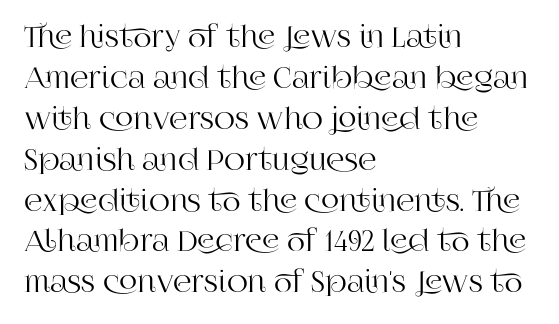
The image shows 29 px serif type, upright; set left-aligned, normal line spacing (1.41x), normal letter spacing, not underlined; high stroke contrast and a large x-height.
